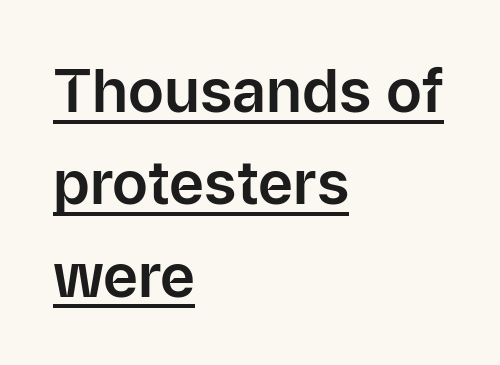
The image shows 60 px sans-serif type, upright; set left-aligned, normal line spacing (1.54x), normal letter spacing, underlined; low stroke contrast and a medium x-height.
